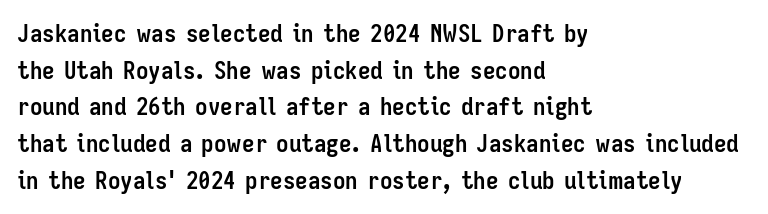
Q: Is the text bold? A: Yes.
Q: Is the text italic (slanted)? A: No, it is upright.
Q: Is the text underlined? A: No.
Q: How is the paragraph aligned? A: Left-aligned.
Q: Is the spacing between letters normal or unusually wide? A: Normal.
Q: Is the spacing between lines tight, normal or loose? A: Normal.
